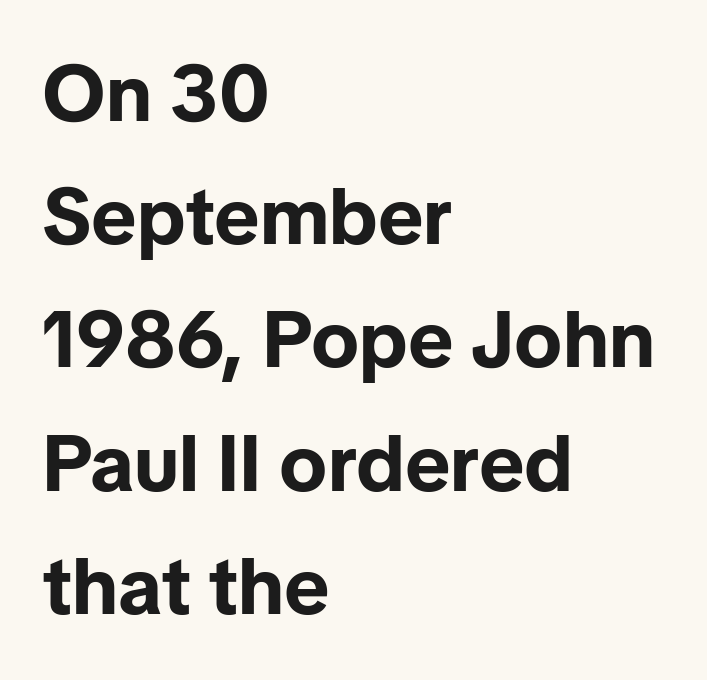
The image shows 79 px bold sans-serif type, upright; set left-aligned, normal line spacing (1.56x), normal letter spacing, not underlined; low stroke contrast and a medium x-height.
